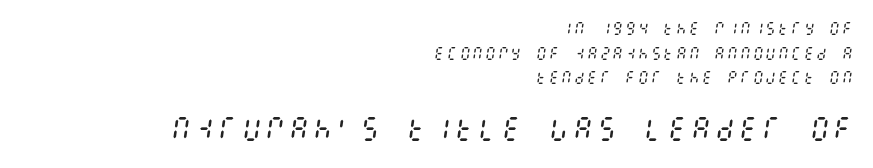
Glance below the letters and you will spot only blank space. A light-to-regular cut is what we see here. The specimen reads as italic at a glance. In this sample the second text group is rendered at the bigger scale.
